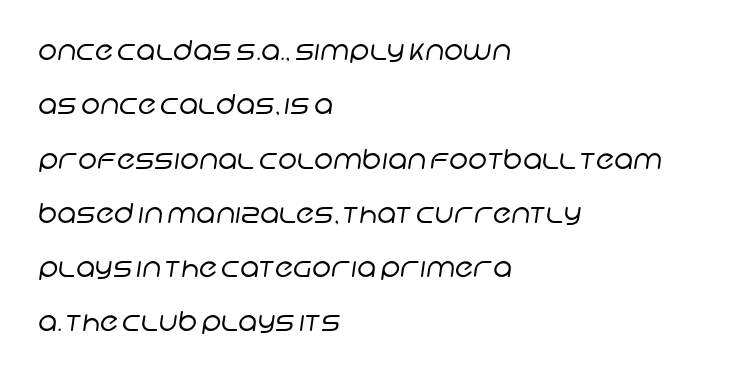
{"bold": "no", "underline": "no", "align": "left", "line_spacing": "loose", "line_spacing_ratio": 2.01, "letter_spacing": "normal", "letter_spacing_em": 0.0, "glyph_px": 27}
